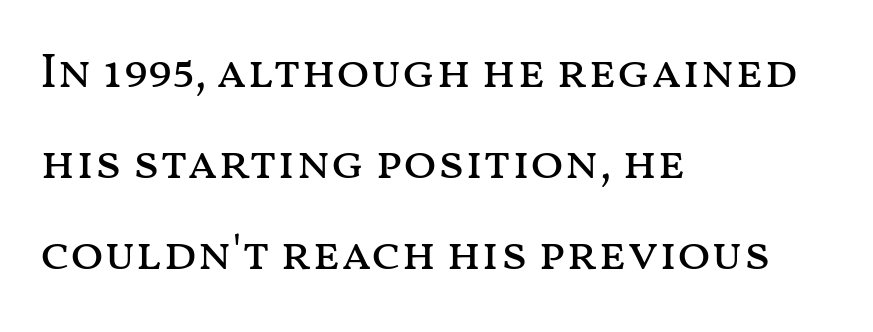
Q: Is the text bold? A: No.
Q: Is the text italic (slanted)? A: No, it is upright.
Q: Is the text underlined? A: No.
Q: How is the paragraph aligned? A: Left-aligned.
Q: Is the spacing between letters normal or unusually wide? A: Normal.
Q: Width (condensed, normal, or wide)? A: Wide.
Q: Stroke contrast? A: Medium.
Q: x-height? A: Medium.
Q: Monospaced? A: No.
